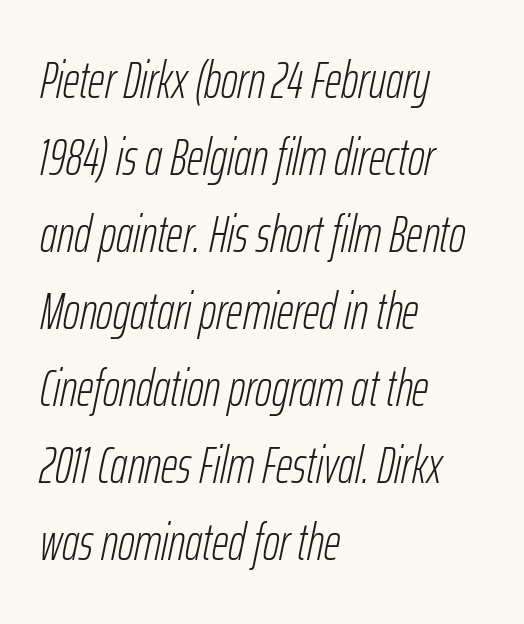
Q: Is the text bold? A: No.
Q: Is the text italic (slanted)? A: Yes, it leans right by about 12 degrees.
Q: Is the text underlined? A: No.
Q: How is the paragraph aligned? A: Left-aligned.
Q: Is the spacing between letters normal or unusually wide? A: Normal.
Q: Is the spacing between lines tight, normal or loose? A: Normal.
Q: Width (condensed, normal, or wide)? A: Condensed.
Q: Stroke contrast? A: Low.
Q: x-height? A: Medium.
Q: Monospaced? A: No.
